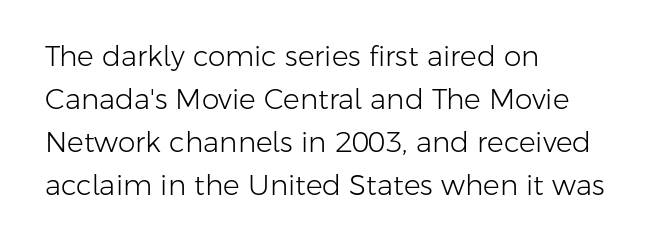
{"serif": "no", "italic": "no", "bold": "no", "weight": "light", "width": "normal", "stroke_contrast": "low", "x_height": "medium", "monospaced": "no", "underline": "no", "align": "left", "line_spacing": "normal", "line_spacing_ratio": 1.54, "letter_spacing": "normal", "letter_spacing_em": 0.0, "glyph_px": 28}
